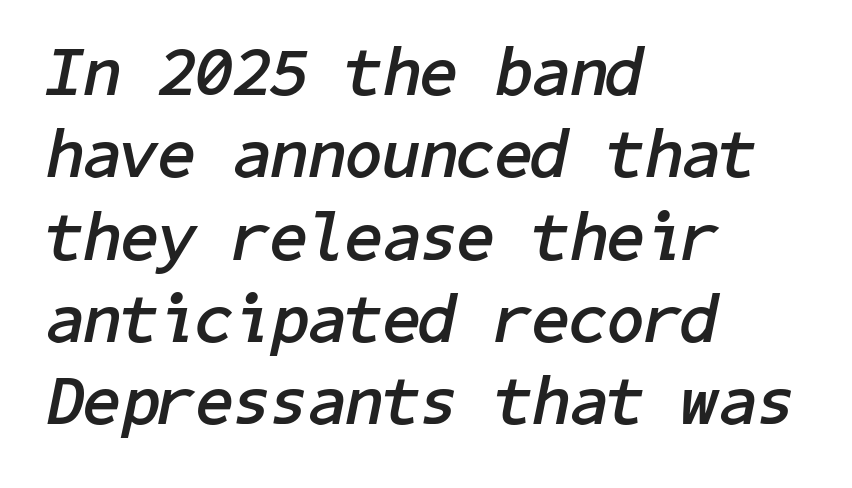
These words are printed bold, with thick strokes throughout. The compositor pushed each line to the left boundary. The line texture is even and compact thanks to regular tracking. This rendering features lettering with no underline.
